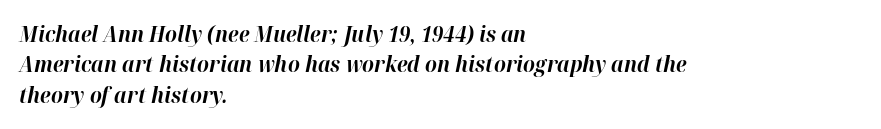
The type is set solid horizontally, with unmodified tracking. Plenty of ink on the page — the face is bold. Plain, unruled lines of type. The line-height multiplier appears to be the usual default. Observe the lean: these are italic letterforms. Layout note: lines flush left.
